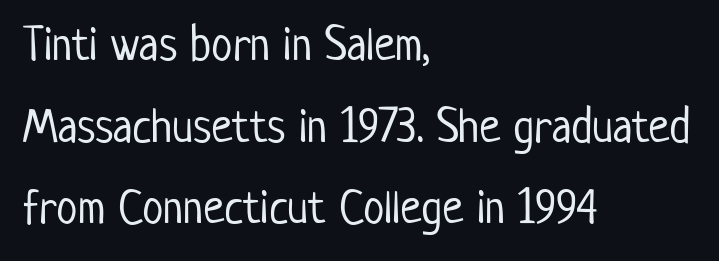
{"serif": "no", "italic": "no", "bold": "no", "weight": "light", "width": "condensed", "stroke_contrast": "low", "x_height": "medium", "monospaced": "no", "underline": "no", "align": "left", "line_spacing": "normal", "line_spacing_ratio": 1.7, "letter_spacing": "normal", "letter_spacing_em": 0.0, "glyph_px": 48}
